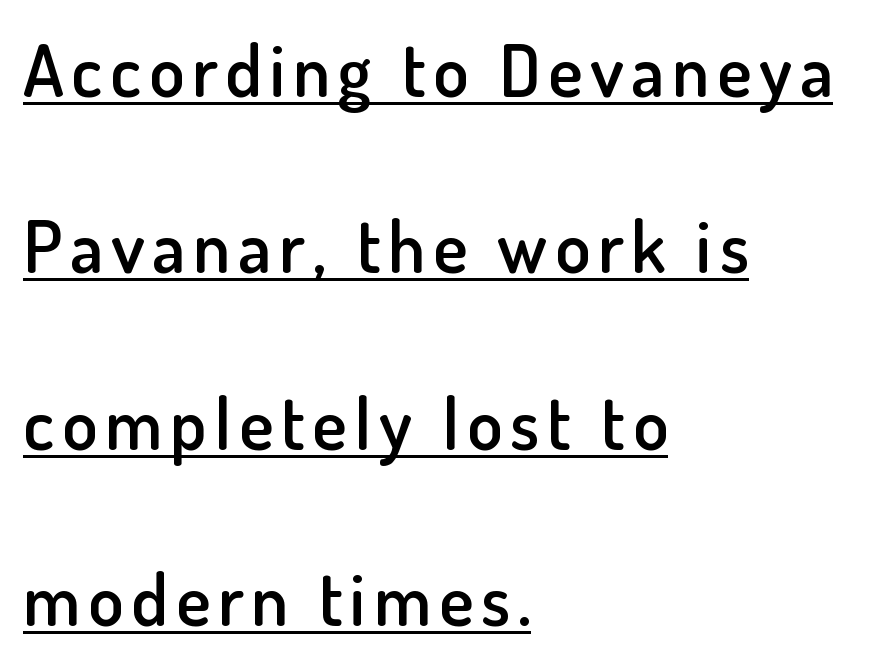
Q: Is the text bold? A: Semi-bold.
Q: Is the text italic (slanted)? A: No, it is upright.
Q: Is the typeface a serif or a sans-serif typeface? A: Sans-serif.
Q: Is the text underlined? A: Yes.
Q: How is the paragraph aligned? A: Left-aligned.
Q: Is the spacing between lines tight, normal or loose? A: Loose.
Q: Width (condensed, normal, or wide)? A: Normal.
Q: Stroke contrast? A: Low.
Q: x-height? A: Small.
Q: Monospaced? A: No.
